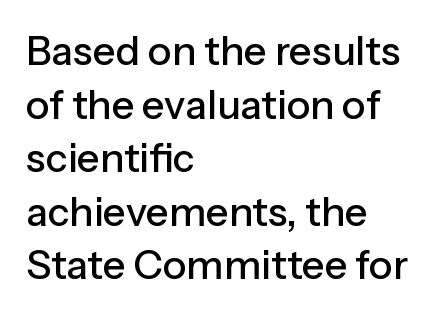
Q: Is the text italic (slanted)? A: No, it is upright.
Q: Is the typeface a serif or a sans-serif typeface? A: Sans-serif.
Q: Is the text underlined? A: No.
Q: How is the paragraph aligned? A: Left-aligned.
Q: Is the spacing between letters normal or unusually wide? A: Normal.
Q: Is the spacing between lines tight, normal or loose? A: Normal.
Q: Width (condensed, normal, or wide)? A: Normal.
Q: Stroke contrast? A: Low.
Q: x-height? A: Medium.
Q: Monospaced? A: No.
